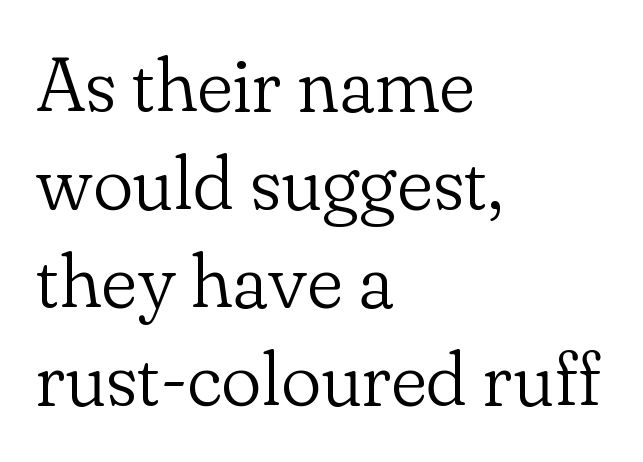
{"serif": "yes", "italic": "no", "bold": "no", "weight": "light", "width": "normal", "stroke_contrast": "low", "x_height": "small", "monospaced": "no", "underline": "no", "align": "left", "line_spacing": "normal", "line_spacing_ratio": 1.29, "letter_spacing": "normal", "letter_spacing_em": 0.0, "glyph_px": 76}
